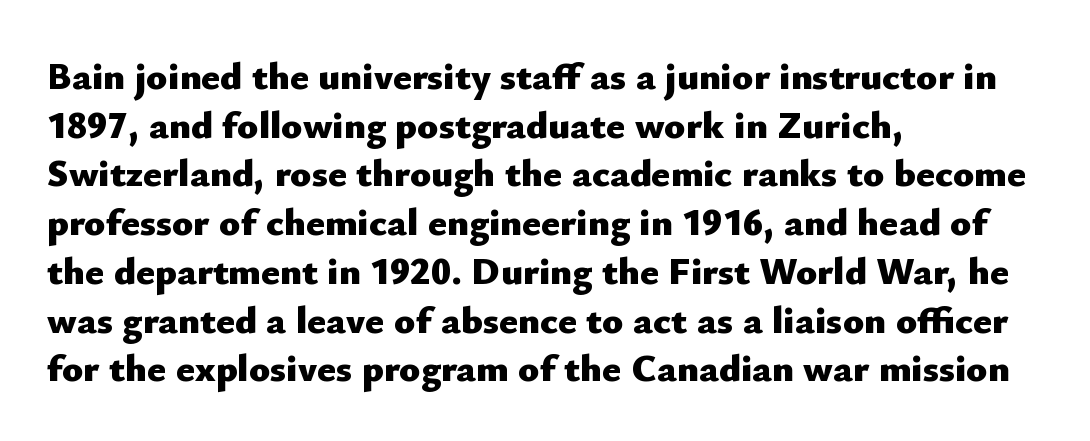
Q: Is the text bold? A: Yes.
Q: Is the text italic (slanted)? A: No, it is upright.
Q: Is the typeface a serif or a sans-serif typeface? A: Sans-serif.
Q: Is the text underlined? A: No.
Q: How is the paragraph aligned? A: Left-aligned.
Q: Is the spacing between letters normal or unusually wide? A: Normal.
Q: Is the spacing between lines tight, normal or loose? A: Normal.
Q: Width (condensed, normal, or wide)? A: Normal.
Q: Stroke contrast? A: Low.
Q: x-height? A: Small.
Q: Monospaced? A: No.
